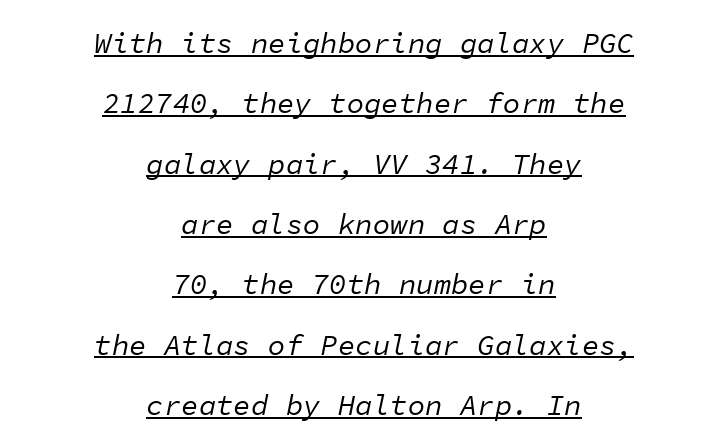
The image shows 29 px regular-weight type, italic (leaning right), monospaced; set centered, loose line spacing (2.08x), normal letter spacing, underlined; low stroke contrast and a medium x-height.
